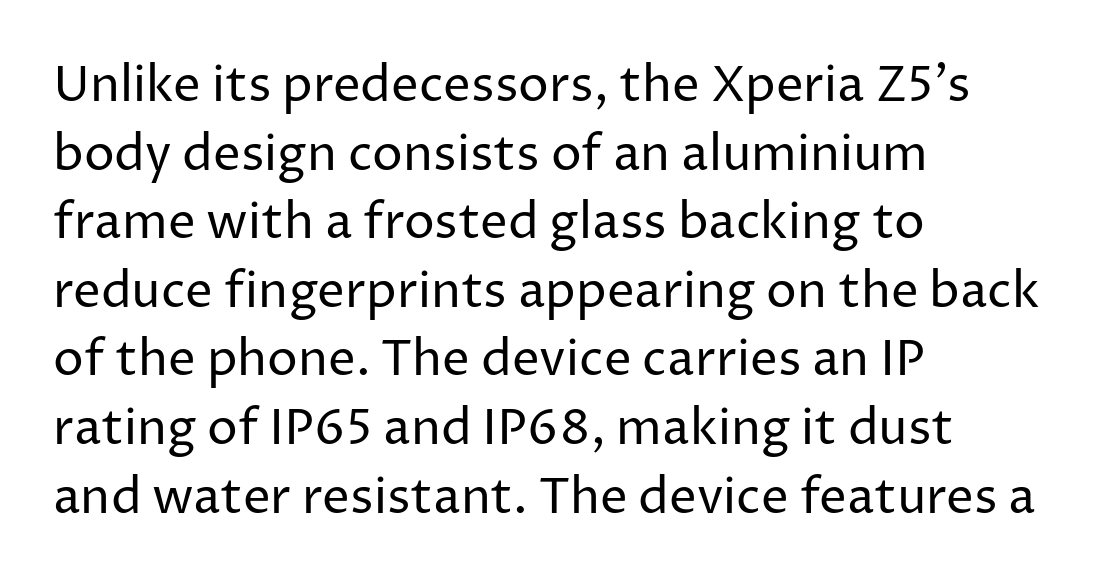
The image shows 49 px regular-weight sans-serif type, upright; set left-aligned, normal line spacing (1.4x), normal letter spacing, not underlined; low stroke contrast and a medium x-height.
